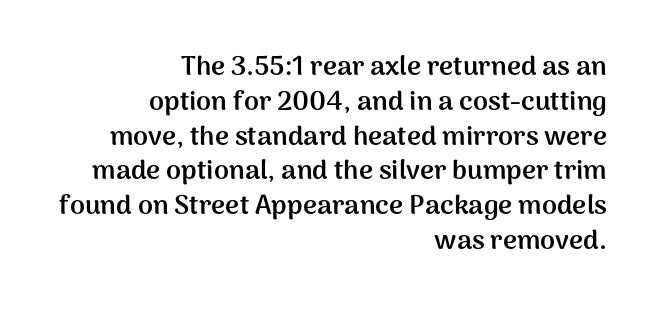
{"italic": "no", "bold": "yes", "underline": "no", "align": "right", "line_spacing": "normal", "line_spacing_ratio": 1.29, "letter_spacing": "normal", "letter_spacing_em": 0.0, "glyph_px": 27}
